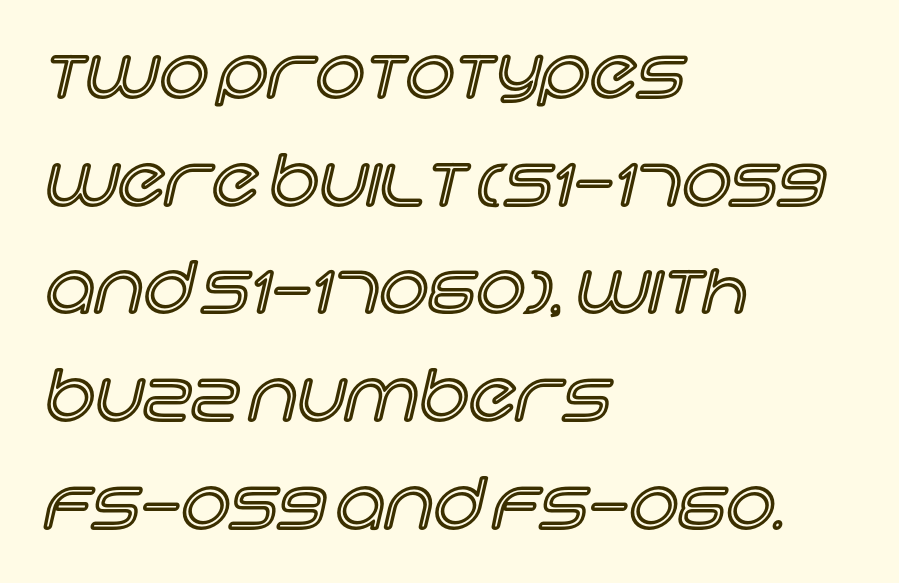
{"width": "normal", "x_height": "large", "monospaced": "no", "underline": "no", "align": "left", "line_spacing": "normal", "line_spacing_ratio": 1.56, "letter_spacing": "normal", "letter_spacing_em": 0.0, "glyph_px": 69}
